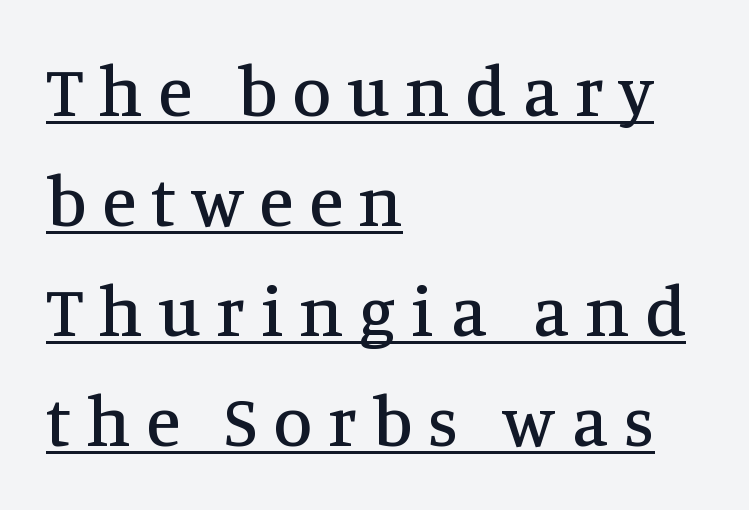
{"serif": "yes", "italic": "no", "width": "normal", "stroke_contrast": "medium", "x_height": "large", "monospaced": "no", "underline": "yes", "align": "left", "line_spacing": "normal", "line_spacing_ratio": 1.55, "letter_spacing": "wide", "letter_spacing_em": 0.22, "glyph_px": 71}
